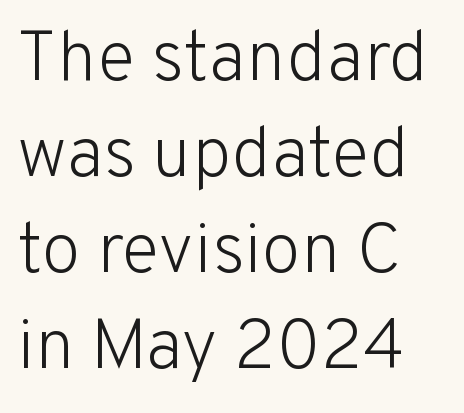
The image shows 71 px light sans-serif type, upright; set left-aligned, normal line spacing (1.35x), normal letter spacing, not underlined; low stroke contrast and a medium x-height.
